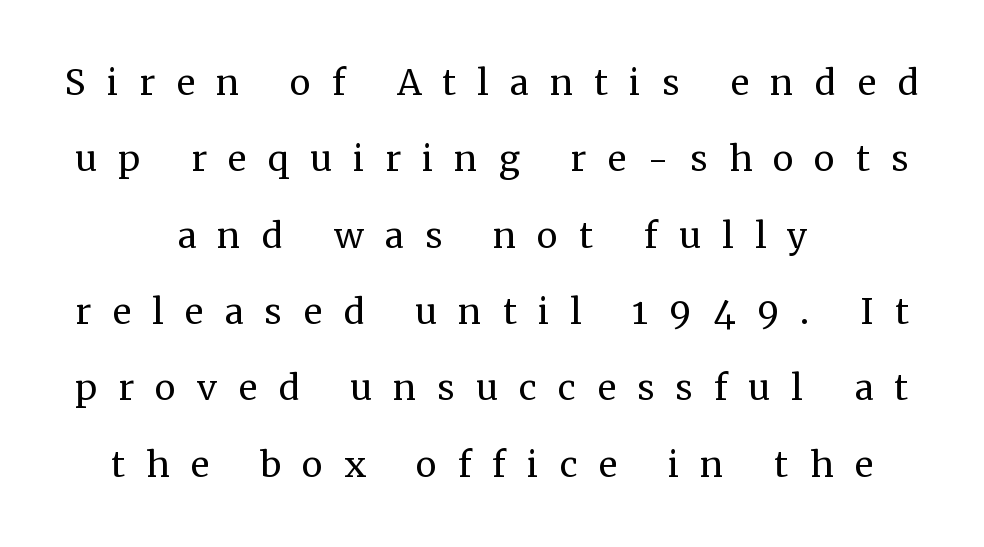
{"serif": "yes", "italic": "no", "bold": "no", "weight": "regular", "width": "normal", "stroke_contrast": "medium", "x_height": "medium", "monospaced": "no", "underline": "no", "align": "center", "line_spacing": "normal", "line_spacing_ratio": 1.59, "letter_spacing": "wide", "letter_spacing_em": 0.43, "glyph_px": 48}
